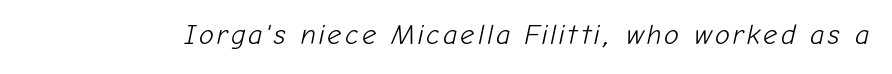
Q: Is the text bold? A: No.
Q: Is the text italic (slanted)? A: Yes, it leans right by about 12 degrees.
Q: Is the text underlined? A: No.
Q: Width (condensed, normal, or wide)? A: Normal.
Q: Stroke contrast? A: Low.
Q: x-height? A: Medium.
Q: Monospaced? A: No.
